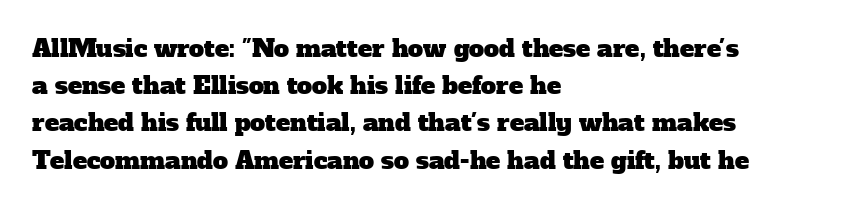
The lines in this sample share a left origin and differ only in where they stop. Evenly set lines give the paragraph a standard silhouette. The specimen omits any rule beneath the text block's lines. How are the letters spaced? Ordinarily, with no added tracking.
